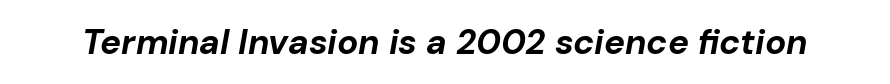
{"italic": "yes", "lean": "right", "slant_degrees": 10, "bold": "yes", "weight": "bold", "width": "normal", "stroke_contrast": "low", "x_height": "medium", "monospaced": "no", "underline": "no", "letter_spacing": "normal", "letter_spacing_em": 0.0, "glyph_px": 35}
